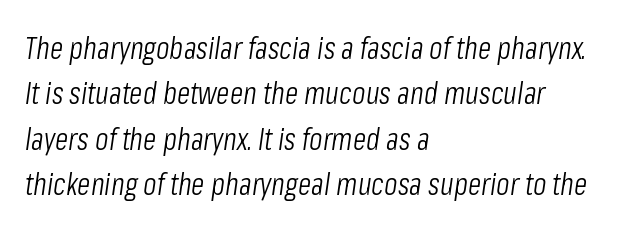
Rendered with sloped, italic letterforms. The baseline area is clear. Do the characters align in a grid? No, the font is proportional. All the whitespace from short lines collects on the right. Caption: standard tracking, unaltered.
